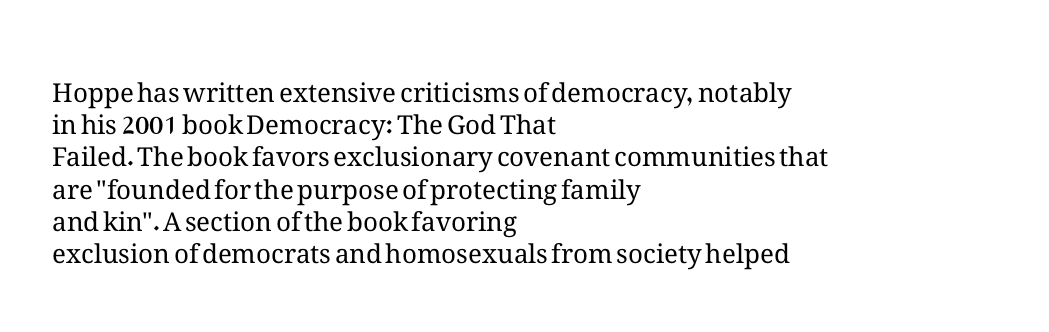
The image shows 26 px text type, upright; set left-aligned, line spacing 1.24x, normal letter spacing, not underlined.
